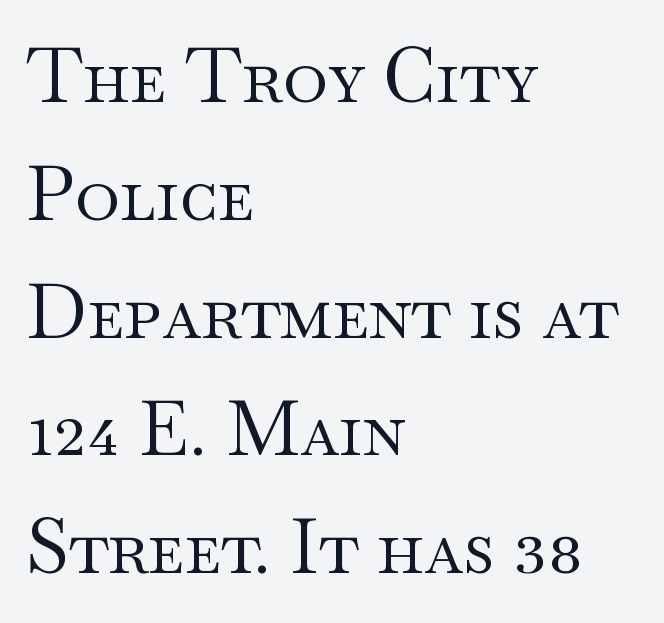
Descenders hang freely into open space. The type family on display is of the serif kind. This sample has the flowing, uneven cadence of proportional lettering. Every row of glyphs begins at an identical x-position on the left. Standard letterfit; no display-style spreading of the glyphs.
